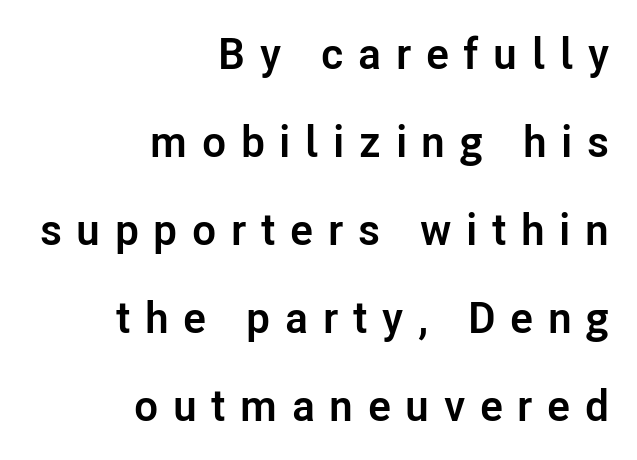
{"serif": "no", "italic": "no", "bold": "yes", "weight": "semibold", "width": "normal", "stroke_contrast": "low", "x_height": "medium", "monospaced": "no", "underline": "no", "align": "right", "line_spacing": "loose", "line_spacing_ratio": 2.0, "letter_spacing": "wide", "letter_spacing_em": 0.33, "glyph_px": 44}
